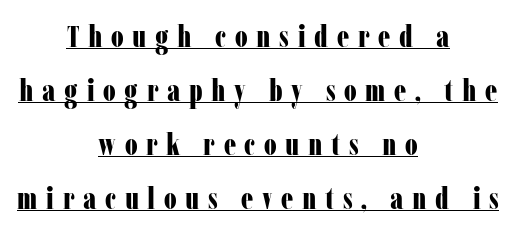
Q: Is the text bold? A: Yes.
Q: Is the text italic (slanted)? A: No, it is upright.
Q: Is the typeface a serif or a sans-serif typeface? A: Serif.
Q: Is the text underlined? A: Yes.
Q: How is the paragraph aligned? A: Centered.
Q: Is the spacing between letters normal or unusually wide? A: Unusually wide.
Q: Width (condensed, normal, or wide)? A: Condensed.
Q: Stroke contrast? A: Low.
Q: x-height? A: Medium.
Q: Monospaced? A: No.
